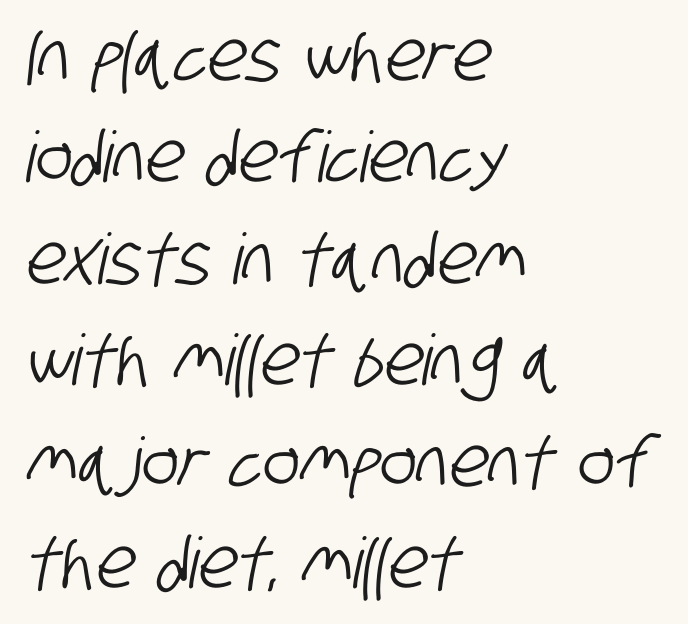
The image shows 70 px condensed sans-serif type; set left-aligned, normal line spacing (1.45x), normal letter spacing, not underlined; low stroke contrast and a large x-height.
